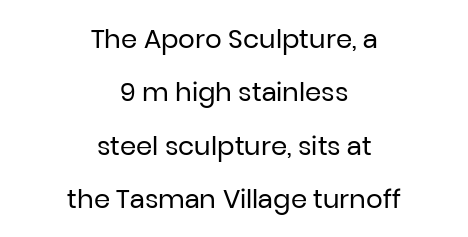
Is there much room between lines? Yes — plenty of vertical air separates them. In terms of posture, this sample is upright. The letterforms sit at book weight or below. Reading down the block, each line starts at a different indent, mirrored at its end. Anything drawn beneath the words? Only blank space.
